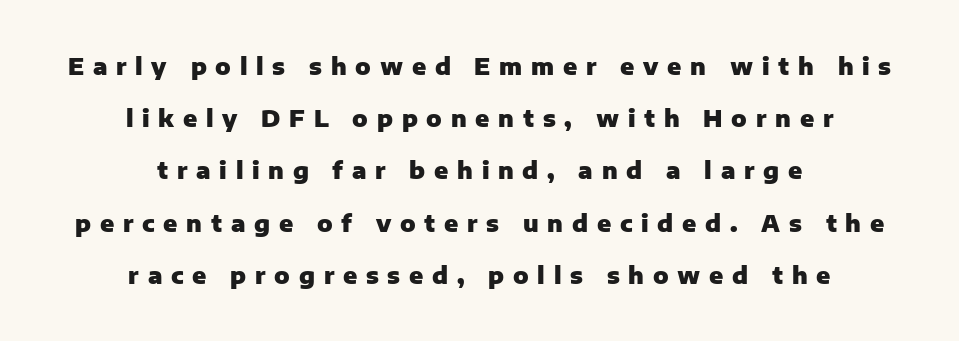
The image shows 23 px bold type, upright; set centered, loose line spacing (2.27x), unusually wide letter spacing (+0.38 em), not underlined.
